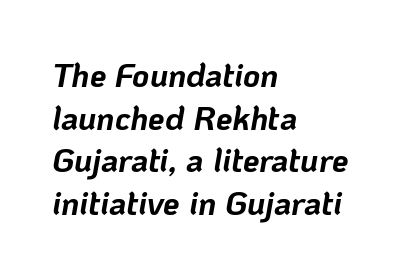
Q: Is the text bold? A: Yes.
Q: Is the text italic (slanted)? A: Yes, it leans right by about 10 degrees.
Q: Is the text underlined? A: No.
Q: How is the paragraph aligned? A: Left-aligned.
Q: Is the spacing between letters normal or unusually wide? A: Normal.
Q: Is the spacing between lines tight, normal or loose? A: Normal.
Q: Width (condensed, normal, or wide)? A: Normal.
Q: Stroke contrast? A: Low.
Q: x-height? A: Medium.
Q: Monospaced? A: No.
